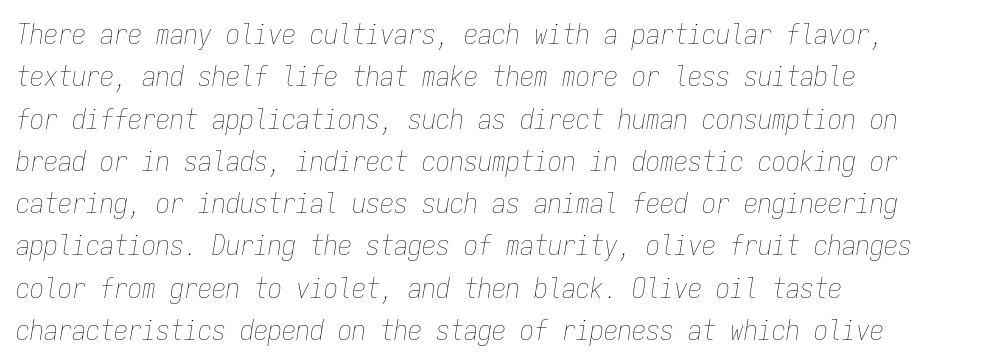
Q: Is the text bold? A: No.
Q: Is the text italic (slanted)? A: Yes, it leans right by about 9 degrees.
Q: Is the text underlined? A: No.
Q: How is the paragraph aligned? A: Left-aligned.
Q: Is the spacing between letters normal or unusually wide? A: Normal.
Q: Is the spacing between lines tight, normal or loose? A: Normal.
Q: Width (condensed, normal, or wide)? A: Condensed.
Q: Stroke contrast? A: Low.
Q: x-height? A: Medium.
Q: Monospaced? A: Yes.
